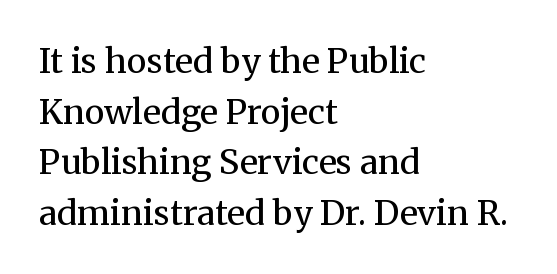
{"serif": "yes", "italic": "no", "bold": "no", "weight": "regular", "width": "normal", "stroke_contrast": "medium", "x_height": "medium", "monospaced": "no", "underline": "no", "align": "left", "line_spacing": "normal", "line_spacing_ratio": 1.49, "letter_spacing": "normal", "letter_spacing_em": 0.0, "glyph_px": 34}
